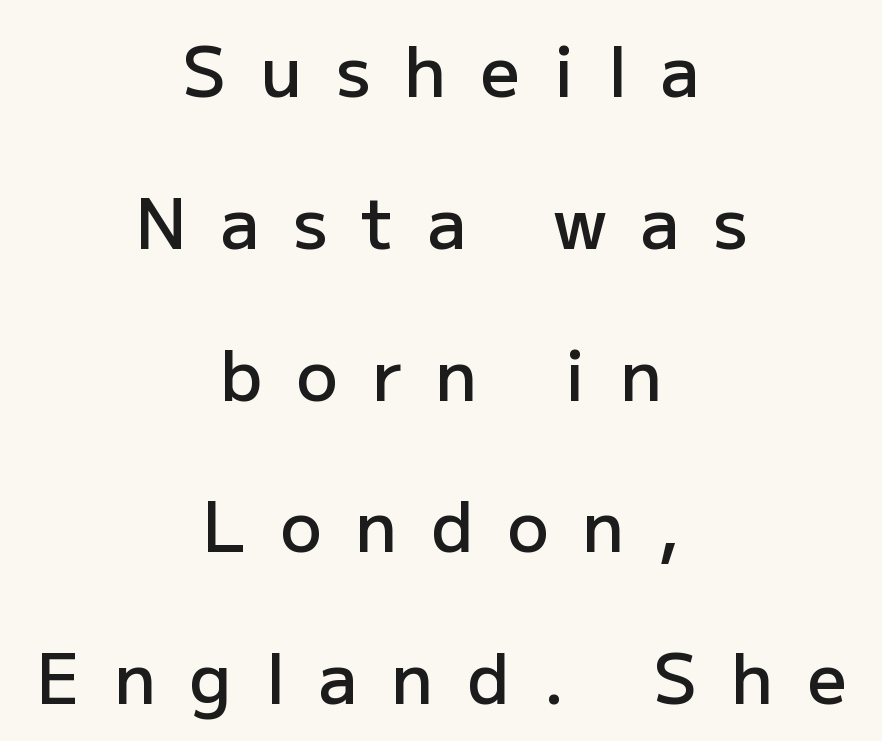
The image shows 69 px semibold sans-serif type, upright; set centered, loose line spacing (2.2x), unusually wide letter spacing (+0.49 em), not underlined; low stroke contrast and a medium x-height.
